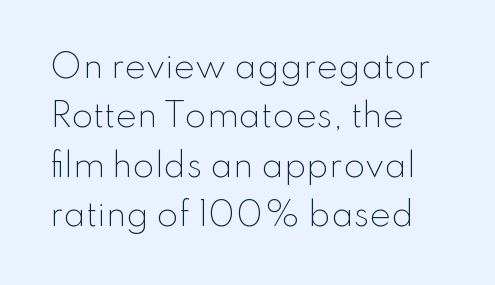
The image shows 32 px light sans-serif type, upright; set left-aligned, normal line spacing (1.54x), normal letter spacing, not underlined; low stroke contrast and a small x-height.
